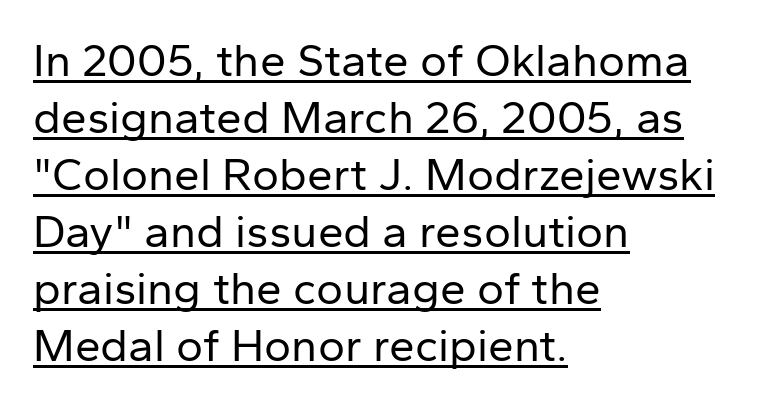
The string is rendered with underlining switched on. The face looks like a standard text weight, possibly lighter. Compared with a centered layout, this one pins lines to the left instead. Designer's note — italics off, roman on. Spacing verdict: proportional, widths tailored to each character. Examine the stroke ends and you'll find no serifs.
